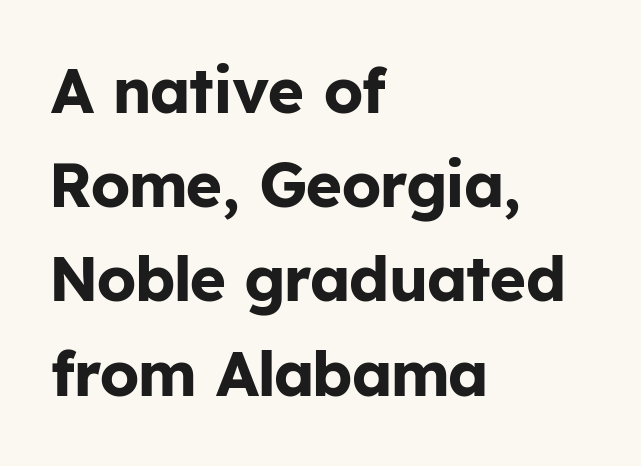
The image shows 62 px bold sans-serif type, upright; set left-aligned, normal line spacing (1.52x), normal letter spacing, not underlined; low stroke contrast and a medium x-height.
